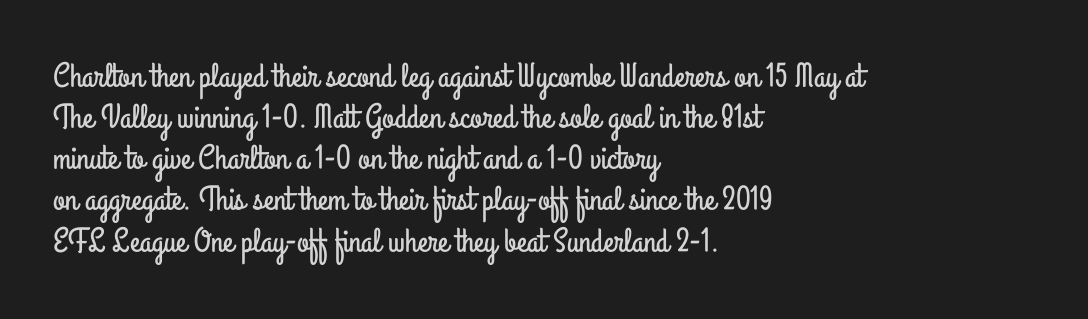
Check the space under the baseline: it is left empty. The glyphs in this specimen are sans serif. In terms of letterspacing, this is plain default setting. When letters stand straight like this, we call the style roman or upright.
